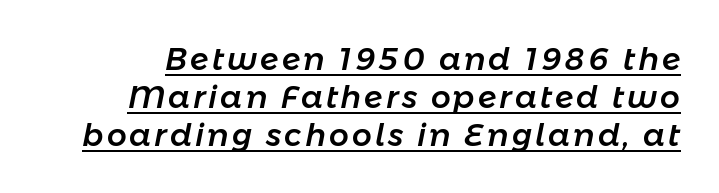
Q: Is the text italic (slanted)? A: Yes, it leans right by about 11 degrees.
Q: Is the text underlined? A: Yes.
Q: Width (condensed, normal, or wide)? A: Normal.
Q: Stroke contrast? A: Low.
Q: x-height? A: Medium.
Q: Monospaced? A: No.
